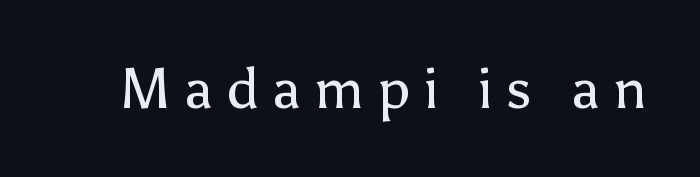
Q: Is the text bold? A: No.
Q: Is the text italic (slanted)? A: No, it is upright.
Q: Is the typeface a serif or a sans-serif typeface? A: Sans-serif.
Q: Is the text underlined? A: No.
Q: Is the spacing between letters normal or unusually wide? A: Unusually wide.
Q: Width (condensed, normal, or wide)? A: Normal.
Q: Stroke contrast? A: Low.
Q: x-height? A: Medium.
Q: Monospaced? A: No.
